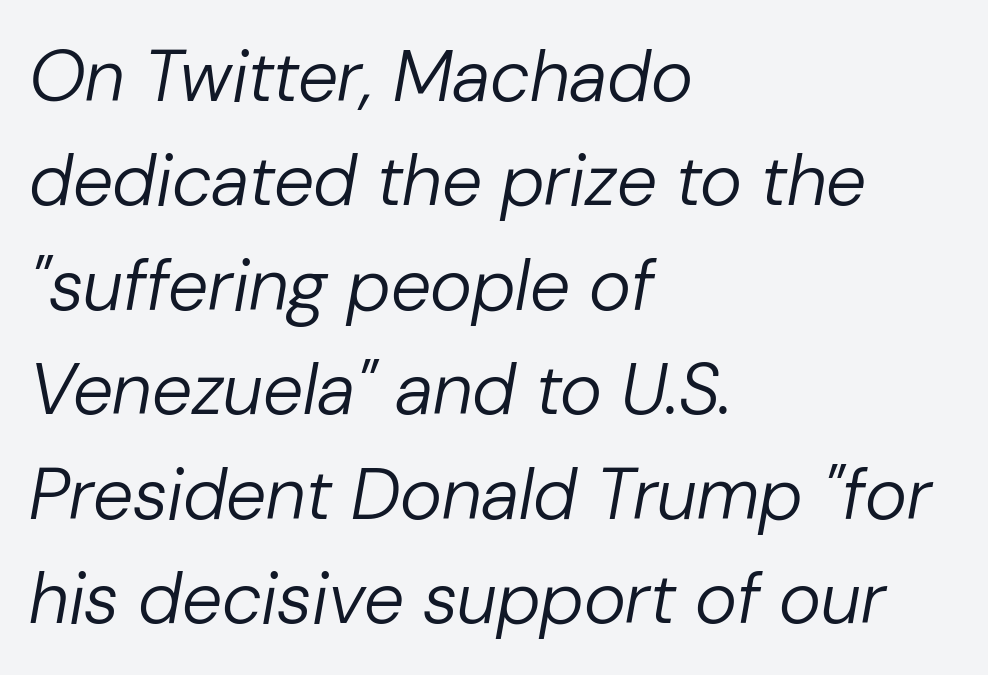
The image shows 72 px regular-weight type, italic (leaning right); set left-aligned, normal line spacing (1.45x), normal letter spacing, not underlined; low stroke contrast and a medium x-height.
